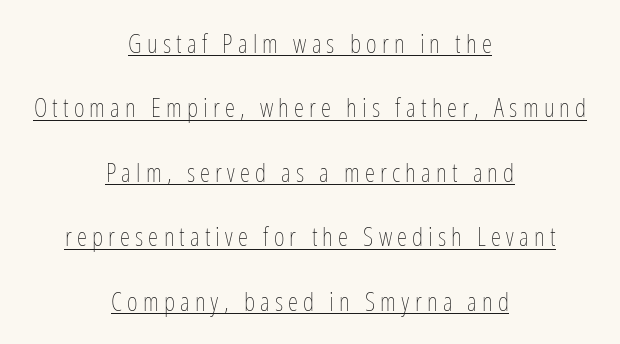
Upright lettering throughout. What decoration does the sample have? An underline. If you folded the block vertically in half, each line would mirror itself in length. Spacing between characters has been opened up far beyond the box default. Caption: face not bold, strokes unweighted. If you measured baseline to baseline, you'd find a long distance.
